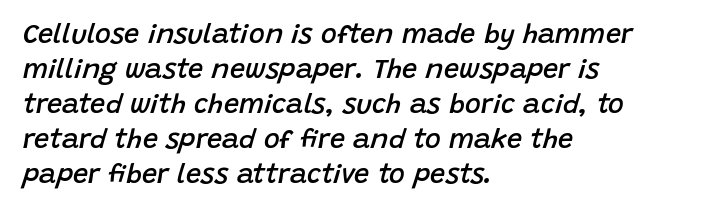
The glyphs are unaccompanied by any horizontal stroke below them. The passage shown leans; its letterforms are oblique. Which margin do the lines hug? The left one — the right edge is uneven. The designer left line spacing at the default. Bold? Not quite — semibold, heavier than regular but stopping short.
